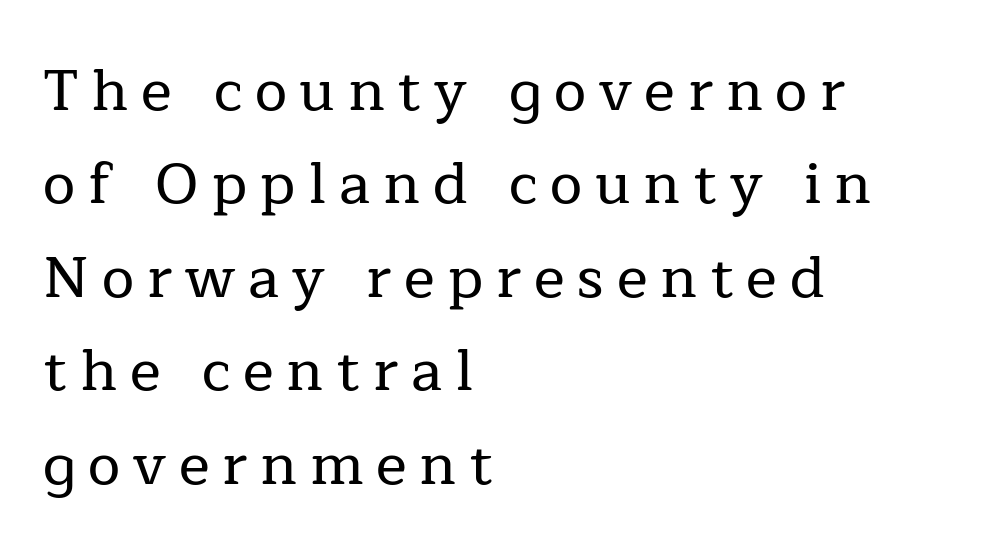
{"serif": "yes", "italic": "no", "width": "normal", "stroke_contrast": "low", "x_height": "medium", "monospaced": "no", "underline": "no", "align": "left", "line_spacing": "normal", "line_spacing_ratio": 1.61, "letter_spacing": "wide", "letter_spacing_em": 0.22, "glyph_px": 58}
